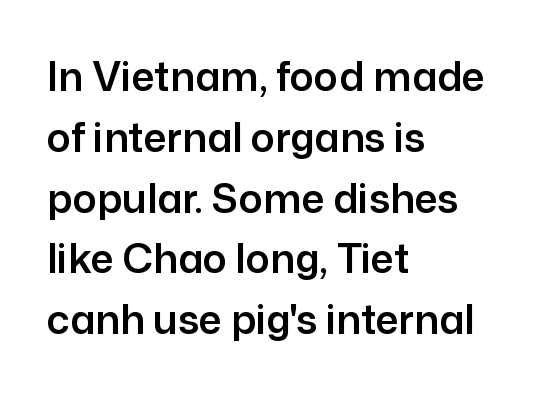
This sample uses plain, unmodified letter spacing. Stroke terminals: plain, sans-serif. Whoever set this chose a conventional vertical rhythm. In terms of posture, this sample is upright.
